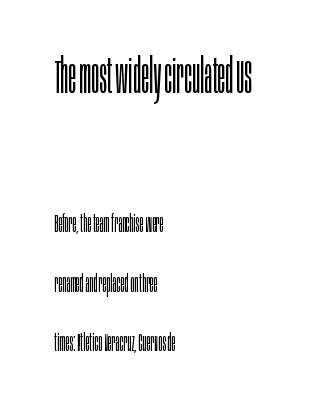
{"serif": "no", "italic": "no", "bold": "no", "weight": "light", "width": "condensed", "stroke_contrast": "low", "x_height": "large", "monospaced": "no", "underline": "no", "align": "left", "line_spacing": "loose", "line_spacing_ratio": 2.49, "letter_spacing": "normal", "letter_spacing_em": 0.0, "larger_block": "first", "size_ratio": 2.0, "glyph_px": 48}
